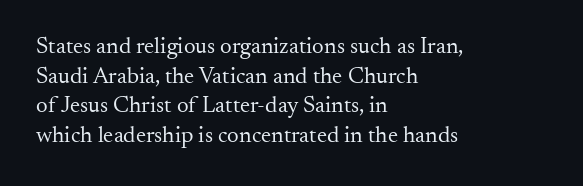
{"italic": "no", "bold": "no", "underline": "no", "align": "left", "line_spacing": "normal", "line_spacing_ratio": 1.29, "letter_spacing": "normal", "letter_spacing_em": 0.0, "glyph_px": 23}
